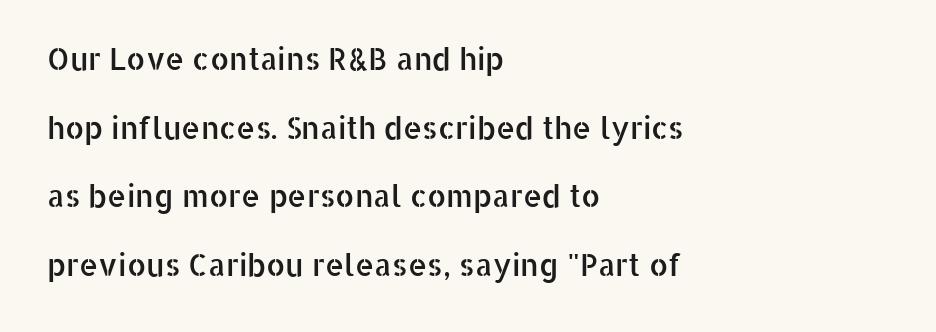
This is roman type, the default non-slanted kind. Honestly, the rows look like they've been pulled way apart. The paragraph has a hard left edge and a soft right edge. This is sans-serif lettering, the kind often seen on screens and signage.
